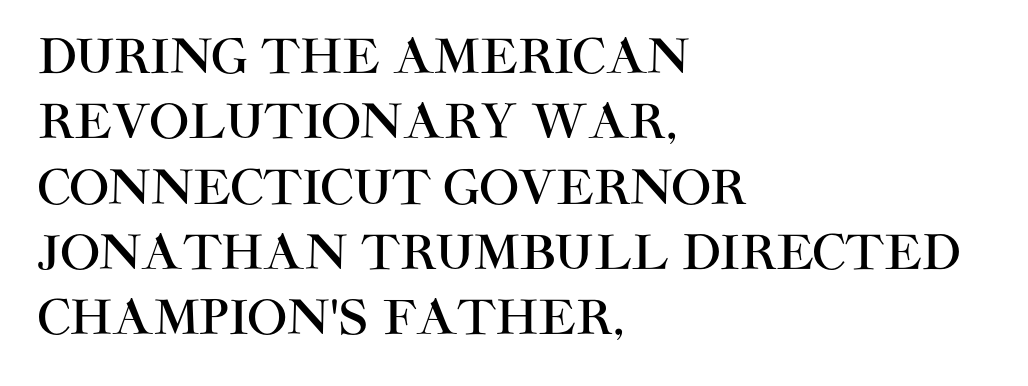
{"serif": "no", "italic": "no", "width": "normal", "stroke_contrast": "high", "x_height": "large", "monospaced": "no", "underline": "no", "align": "left", "line_spacing": "normal", "line_spacing_ratio": 1.39, "letter_spacing": "normal", "letter_spacing_em": 0.0, "glyph_px": 47}
